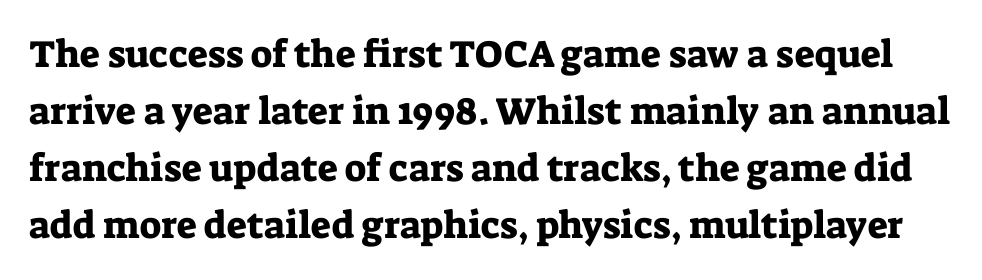
Q: Is the text italic (slanted)? A: No, it is upright.
Q: Is the typeface a serif or a sans-serif typeface? A: Serif.
Q: Is the text underlined? A: No.
Q: Is the spacing between letters normal or unusually wide? A: Normal.
Q: Is the spacing between lines tight, normal or loose? A: Normal.
Q: Width (condensed, normal, or wide)? A: Normal.
Q: Stroke contrast? A: Low.
Q: x-height? A: Medium.
Q: Monospaced? A: No.
